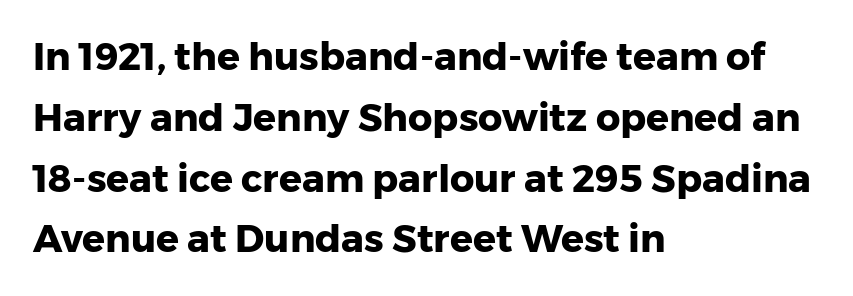
{"serif": "no", "italic": "no", "bold": "yes", "weight": "heavy", "width": "normal", "stroke_contrast": "low", "x_height": "medium", "monospaced": "no", "underline": "no", "align": "left", "line_spacing": "normal", "line_spacing_ratio": 1.6, "letter_spacing": "normal", "letter_spacing_em": 0.0, "glyph_px": 38}
